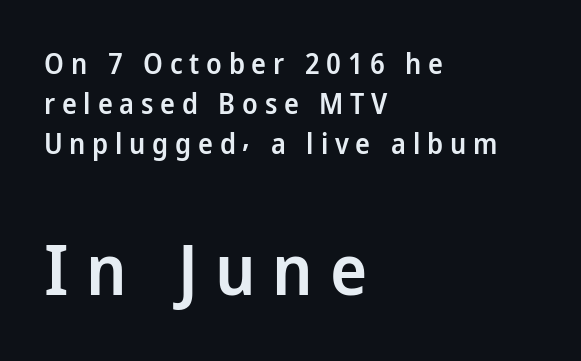
The image shows 70 px semibold sans-serif type, upright; set left-aligned, normal line spacing (1.43x), unusually wide letter spacing (+0.24 em), not underlined; the second (bottom) block is 2.5x larger; low stroke contrast and a medium x-height.
